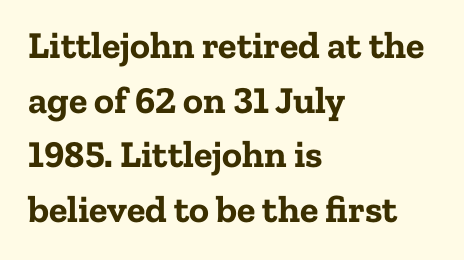
{"serif": "yes", "italic": "no", "bold": "yes", "weight": "bold", "width": "normal", "stroke_contrast": "low", "x_height": "medium", "monospaced": "no", "underline": "no", "align": "left", "line_spacing": "normal", "line_spacing_ratio": 1.44, "letter_spacing": "normal", "letter_spacing_em": 0.0, "glyph_px": 38}
